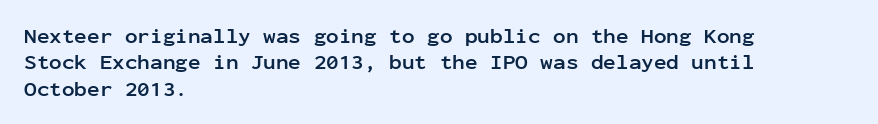
{"italic": "no", "bold": "yes", "underline": "no", "align": "left", "line_spacing": "normal", "line_spacing_ratio": 1.26, "letter_spacing": "normal", "letter_spacing_em": 0.0, "glyph_px": 21}
